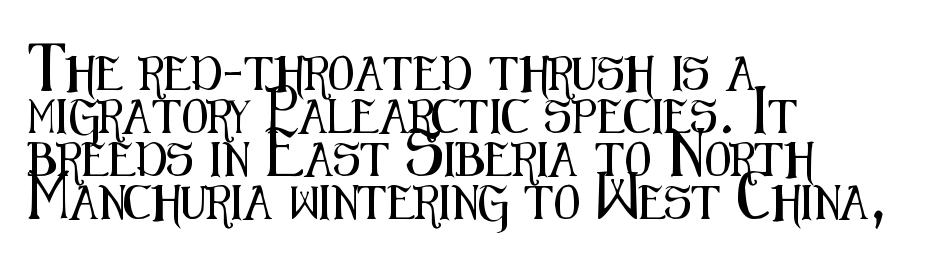
{"italic": "no", "width": "condensed", "stroke_contrast": "medium", "x_height": "medium", "monospaced": "no", "underline": "no", "align": "left", "line_spacing": "normal", "line_spacing_ratio": 1.26, "letter_spacing": "normal", "letter_spacing_em": 0.0, "glyph_px": 34}
